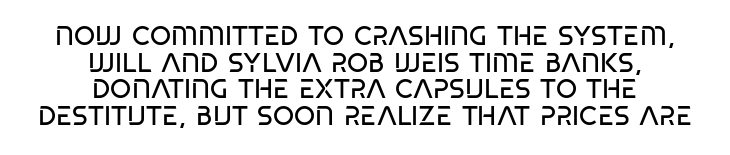
Q: Is the text bold? A: No.
Q: Is the text italic (slanted)? A: No, it is upright.
Q: Is the text underlined? A: No.
Q: How is the paragraph aligned? A: Centered.
Q: Is the spacing between letters normal or unusually wide? A: Normal.
Q: Is the spacing between lines tight, normal or loose? A: Tight.
